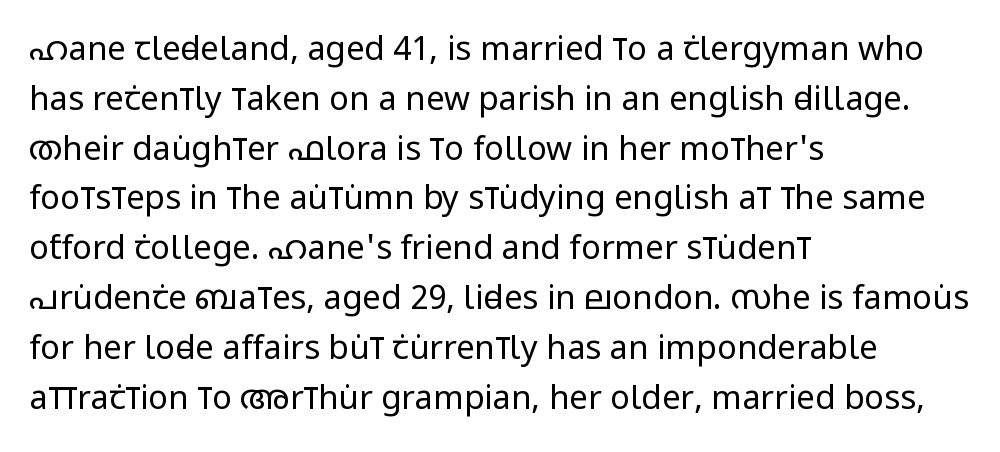
{"serif": "no", "italic": "no", "bold": "no", "weight": "regular", "width": "condensed", "stroke_contrast": "low", "x_height": "large", "monospaced": "no", "underline": "no", "align": "left", "line_spacing": "normal", "line_spacing_ratio": 1.51, "letter_spacing": "normal", "letter_spacing_em": 0.0, "glyph_px": 33}
